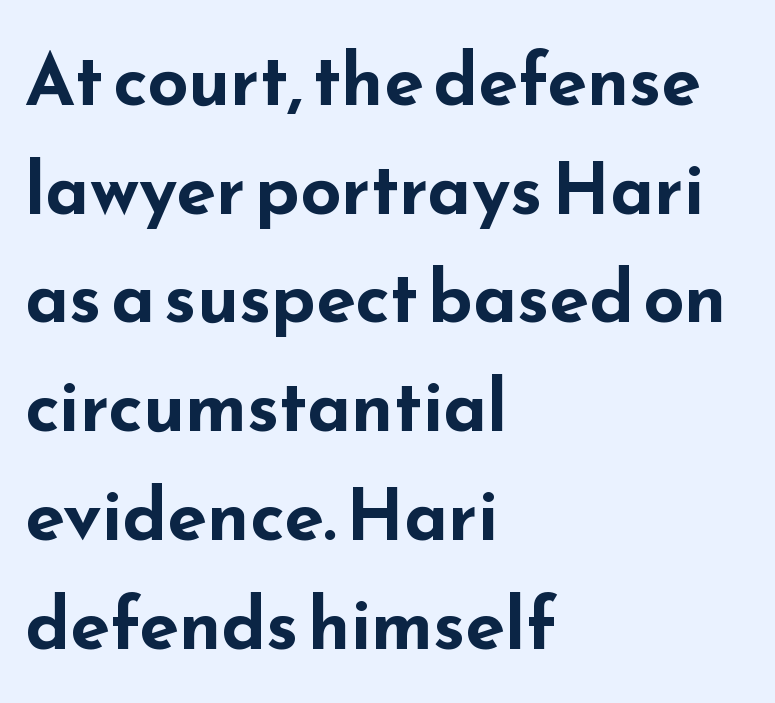
{"serif": "no", "italic": "no", "bold": "yes", "weight": "bold", "width": "wide", "stroke_contrast": "low", "x_height": "small", "monospaced": "no", "underline": "no", "align": "left", "line_spacing": "normal", "line_spacing_ratio": 1.51, "letter_spacing": "normal", "letter_spacing_em": 0.0, "glyph_px": 72}
